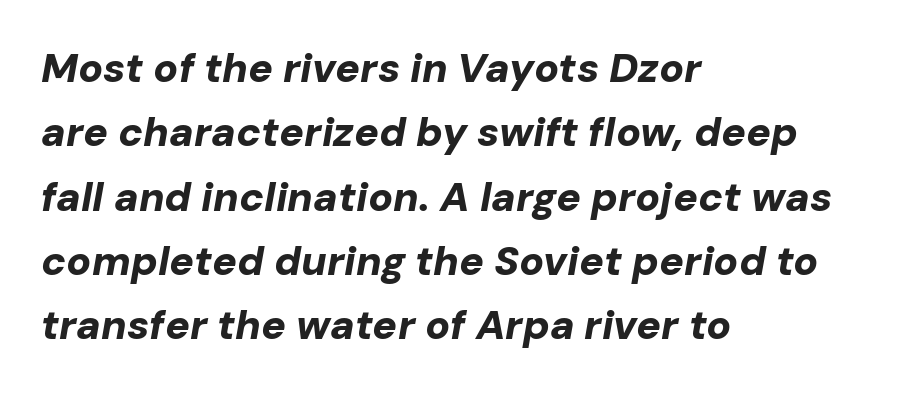
Q: Is the text bold? A: Yes.
Q: Is the text italic (slanted)? A: Yes, it leans right by about 10 degrees.
Q: Is the text underlined? A: No.
Q: How is the paragraph aligned? A: Left-aligned.
Q: Is the spacing between letters normal or unusually wide? A: Normal.
Q: Is the spacing between lines tight, normal or loose? A: Normal.
Q: Width (condensed, normal, or wide)? A: Normal.
Q: Stroke contrast? A: Low.
Q: x-height? A: Medium.
Q: Monospaced? A: No.
